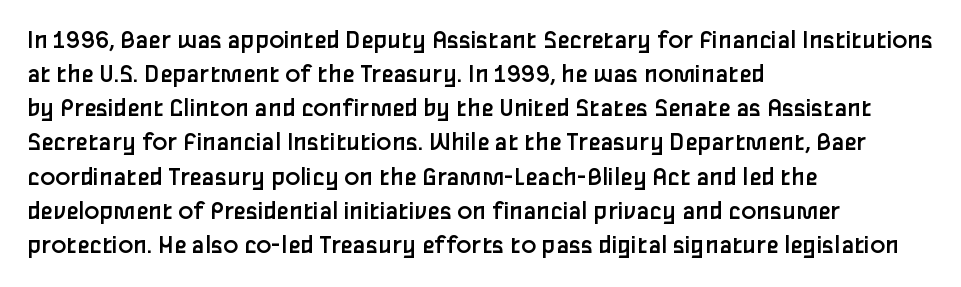
Tracking here is standard; glyphs follow each other at the usual distance. This rendering employs a face without finishing strokes, i.e., a sans-serif. Is the block centered? No — it sits flush against the left margin. Underlining? Definitely not there.
